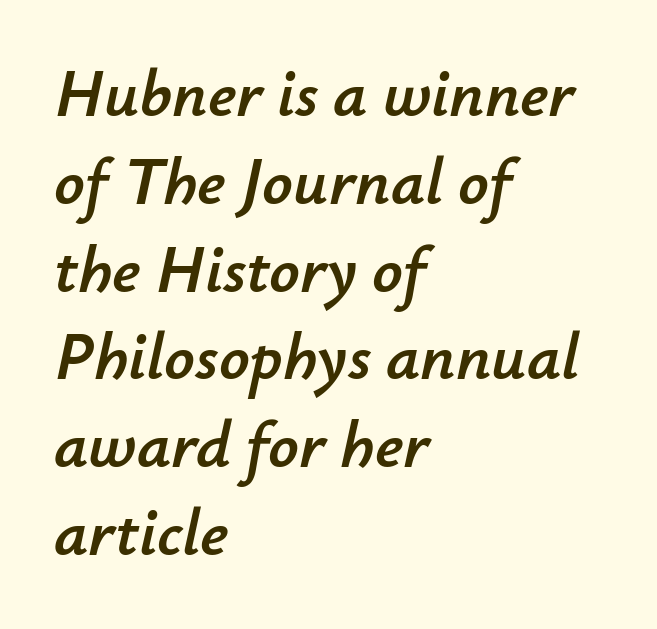
{"italic": "yes", "lean": "right", "slant_degrees": 12, "width": "normal", "stroke_contrast": "low", "x_height": "small", "monospaced": "no", "underline": "no", "align": "left", "line_spacing": "normal", "line_spacing_ratio": 1.31, "letter_spacing": "normal", "letter_spacing_em": 0.0, "glyph_px": 67}
